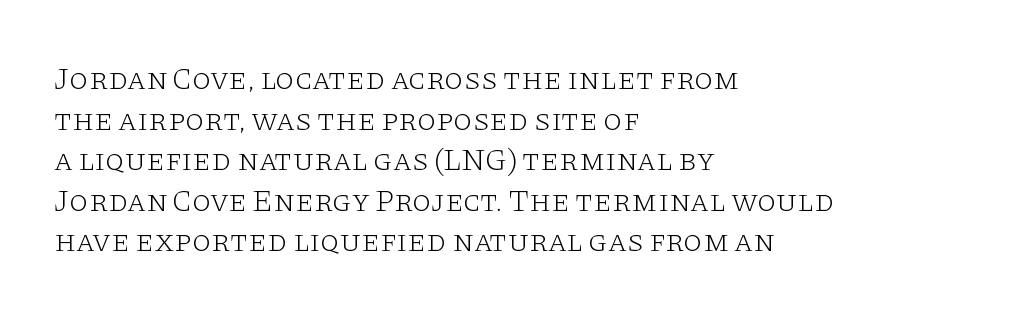
These lines are rendered in a variable-pitch font. Bold? No — there's no thickening of the strokes. Observe the ordinary spacing: letters are neighbours, not strangers. Vertical strokes here are truly vertical. If you measured baseline to baseline, you'd find a middling distance. Line starts are locked; line ends wander.
